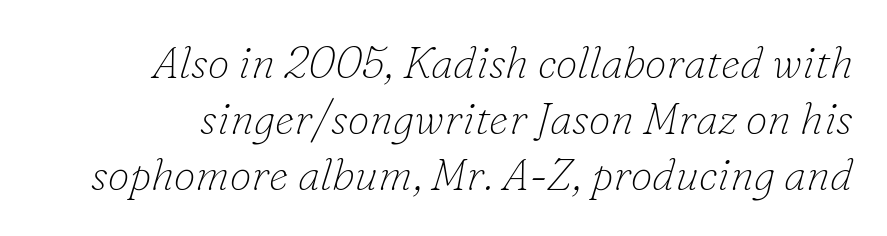
The image shows 44 px thin serif type, italic (leaning right); set normal line spacing (1.27x), normal letter spacing, not underlined; low stroke contrast and a small x-height.
